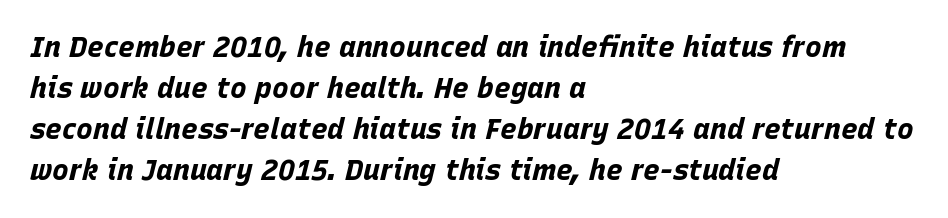
Bold? Absolutely — the strokes are thick and heavy. Words appear dense and cohesive because spacing is normal. Looks like regular typesetting: each glyph gets only the width it needs. Check the space under the baseline: it is left empty. The lines sit at an ordinary, default distance from one another.
